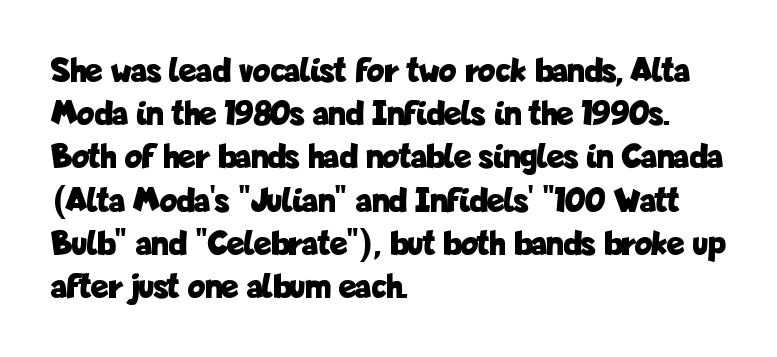
The image shows 36 px bold, condensed sans-serif type, upright; set left-aligned, line spacing 1.2x, normal letter spacing, not underlined; low stroke contrast and a medium x-height.
